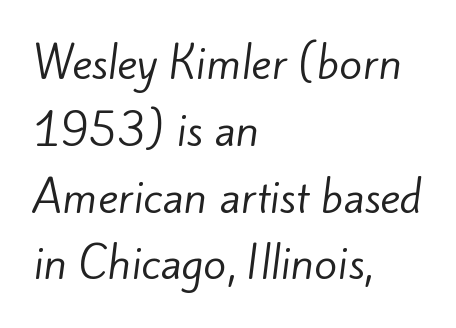
The image shows 42 px regular-weight sans-serif type; set left-aligned, normal line spacing (1.59x), normal letter spacing, not underlined; low stroke contrast and a small x-height.
